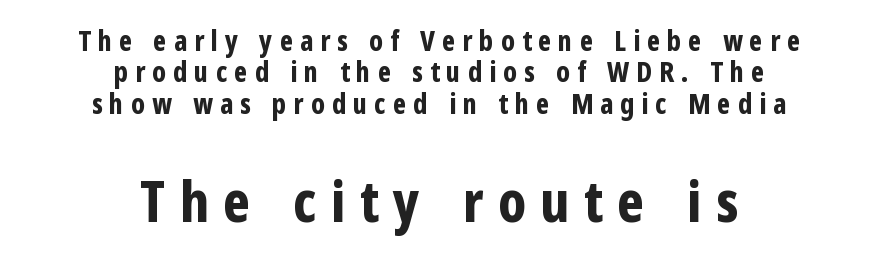
The specimen reads as upright at a glance. Leading is clearly below the norm, producing a dense column. Note: smaller setting up top, larger setting below. The passage is arranged like a title page — every line centered. The face used here is a sans, in the tradition of grotesques and geometrics.
